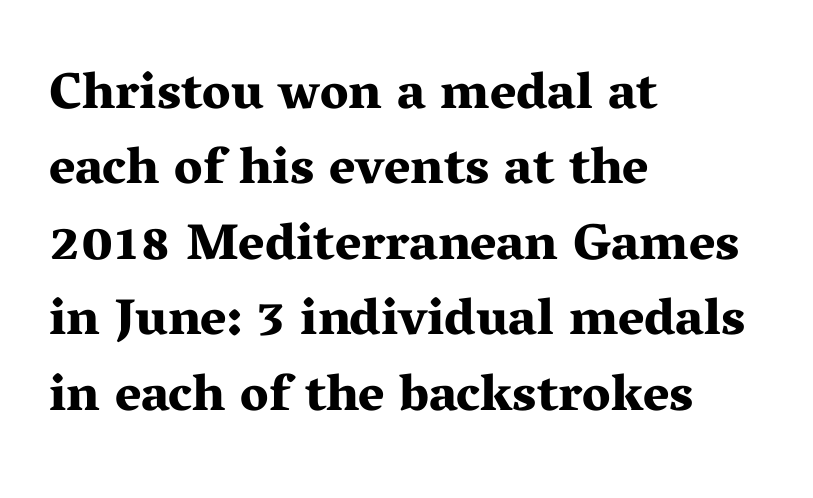
{"serif": "yes", "italic": "no", "bold": "yes", "weight": "bold", "width": "wide", "stroke_contrast": "medium", "x_height": "medium", "monospaced": "no", "underline": "no", "align": "left", "line_spacing": "normal", "line_spacing_ratio": 1.48, "letter_spacing": "normal", "letter_spacing_em": 0.0, "glyph_px": 51}
